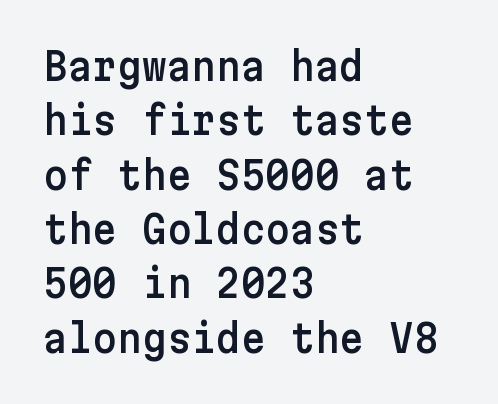
{"serif": "no", "italic": "no", "width": "normal", "stroke_contrast": "low", "x_height": "medium", "underline": "no", "align": "left", "line_spacing": "normal", "line_spacing_ratio": 1.43, "letter_spacing": "normal", "letter_spacing_em": 0.0, "glyph_px": 38}
